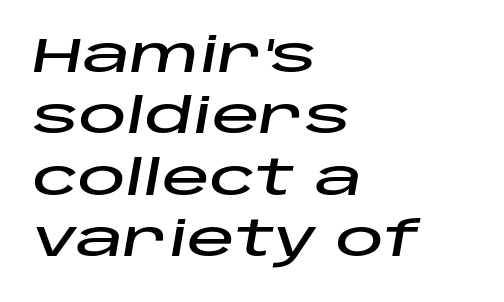
{"italic": "yes", "lean": "right", "slant_degrees": 10, "width": "wide", "stroke_contrast": "low", "x_height": "large", "monospaced": "no", "underline": "no", "align": "left", "line_spacing": "normal", "line_spacing_ratio": 1.28, "letter_spacing": "normal", "letter_spacing_em": 0.0, "glyph_px": 48}
